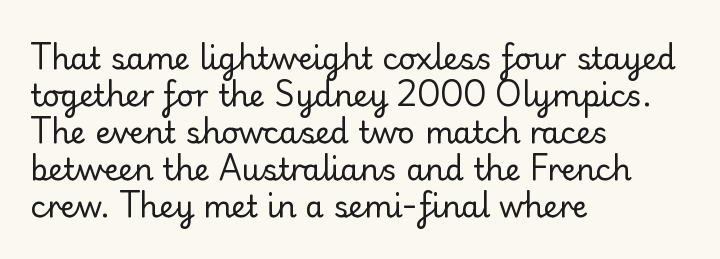
{"serif": "yes", "italic": "no", "bold": "no", "weight": "regular", "width": "normal", "stroke_contrast": "low", "x_height": "small", "monospaced": "no", "underline": "no", "align": "left", "line_spacing_ratio": 1.23, "letter_spacing": "normal", "letter_spacing_em": 0.0, "glyph_px": 30}
